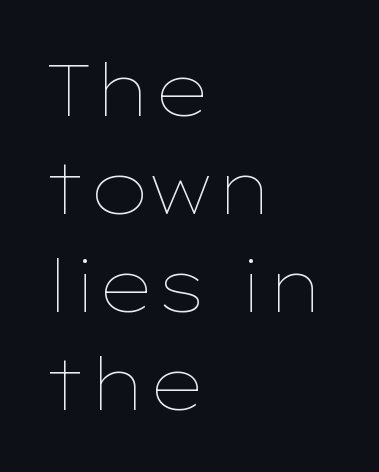
Only glyphs here, with clear space below each row. You can tell it's not italic because the verticals are truly vertical. The passage shown stacks its lines at a standard gap. Heaviness? Minimal to ordinary, like unemphasized prose. This sample has the flowing, uneven cadence of proportional lettering. Line beginnings align vertically; line endings do not.
